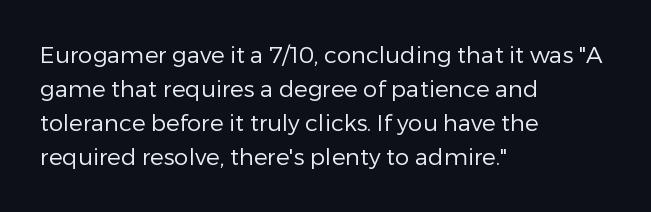
Q: Is the text bold? A: No.
Q: Is the text italic (slanted)? A: No, it is upright.
Q: Is the text underlined? A: No.
Q: How is the paragraph aligned? A: Left-aligned.
Q: Is the spacing between letters normal or unusually wide? A: Normal.
Q: Is the spacing between lines tight, normal or loose? A: Normal.
